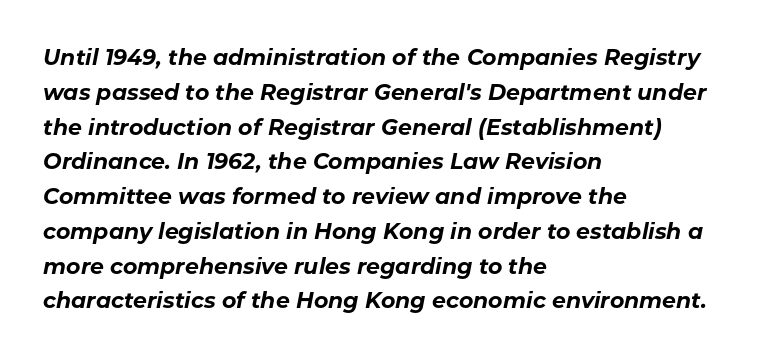
Posture: slanted. Vertically, the passage feels balanced, rows spaced as you'd expect. Nobody drew a line under any word here. Chunky letters — that's bold for sure. Nothing unusual about the tracking: characters are spaced as the font intends. The paragraph has a hard left edge and a soft right edge.
